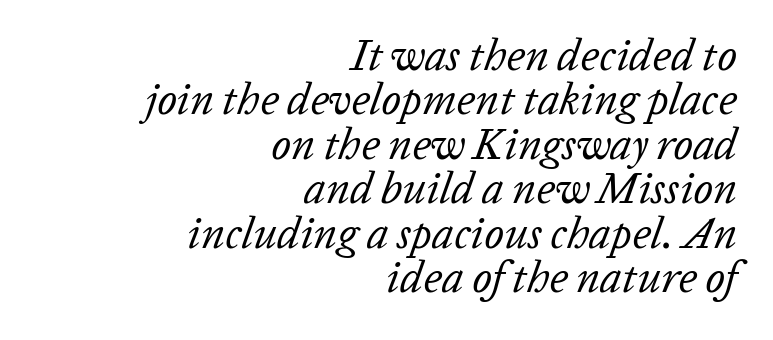
This reads as an unemphasized weight, regular at the heaviest. Emphasis-style slanted type is in use. The zone under the glyphs is completely vacant. The compositor pushed each line to the right boundary. Observe the ordinary spacing: letters are neighbours, not strangers.
